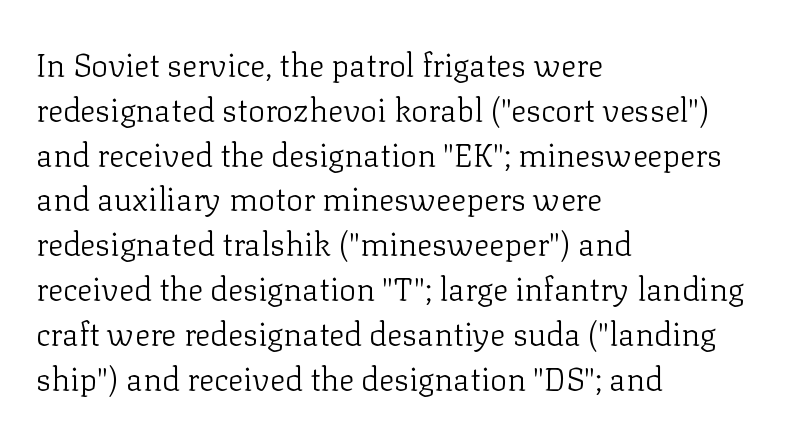
Q: Is the text bold? A: No.
Q: Is the text italic (slanted)? A: No, it is upright.
Q: Is the typeface a serif or a sans-serif typeface? A: Serif.
Q: Is the text underlined? A: No.
Q: How is the paragraph aligned? A: Left-aligned.
Q: Is the spacing between letters normal or unusually wide? A: Normal.
Q: Is the spacing between lines tight, normal or loose? A: Normal.
Q: Width (condensed, normal, or wide)? A: Normal.
Q: Stroke contrast? A: Low.
Q: x-height? A: Medium.
Q: Monospaced? A: No.
